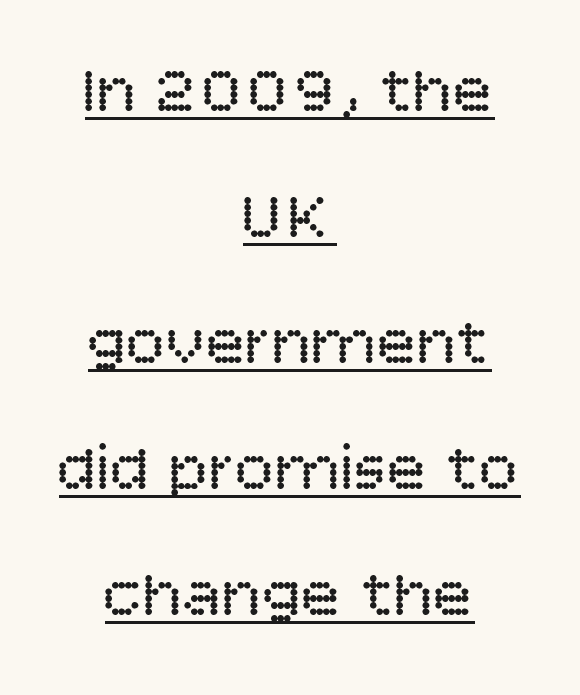
{"serif": "no", "italic": "no", "bold": "no", "weight": "regular", "width": "normal", "stroke_contrast": "low", "x_height": "large", "monospaced": "no", "underline": "yes", "align": "center", "line_spacing": "loose", "line_spacing_ratio": 1.91, "letter_spacing": "normal", "letter_spacing_em": 0.0, "glyph_px": 66}
